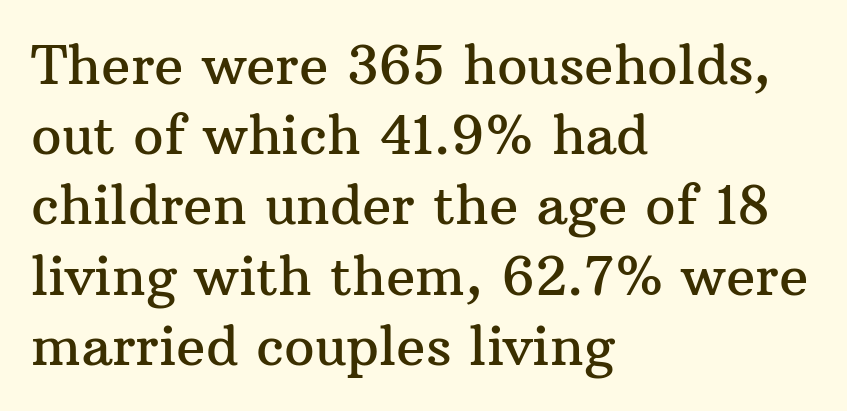
The image shows 54 px serif type, upright; set left-aligned, normal line spacing (1.3x), normal letter spacing, not underlined; medium stroke contrast and a medium x-height.
